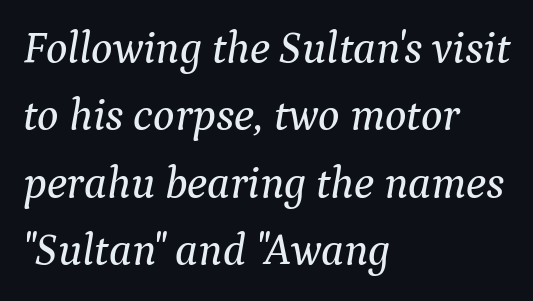
Q: Is the text italic (slanted)? A: Yes, it leans right by about 9 degrees.
Q: Is the typeface a serif or a sans-serif typeface? A: Serif.
Q: Is the text underlined? A: No.
Q: How is the paragraph aligned? A: Left-aligned.
Q: Is the spacing between letters normal or unusually wide? A: Normal.
Q: Is the spacing between lines tight, normal or loose? A: Normal.
Q: Width (condensed, normal, or wide)? A: Normal.
Q: Stroke contrast? A: Medium.
Q: x-height? A: Medium.
Q: Monospaced? A: No.
